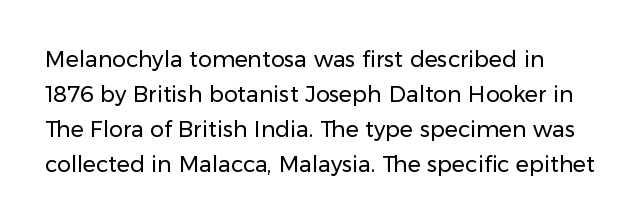
{"italic": "no", "bold": "no", "underline": "no", "line_spacing": "normal", "line_spacing_ratio": 1.59, "letter_spacing": "normal", "letter_spacing_em": 0.0, "glyph_px": 22}
